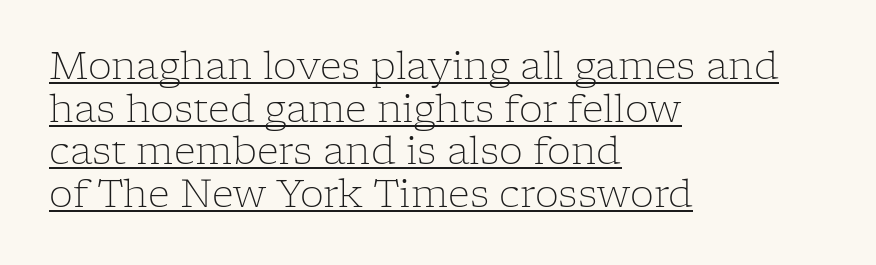
{"serif": "yes", "italic": "no", "bold": "no", "weight": "light", "width": "normal", "stroke_contrast": "low", "x_height": "medium", "monospaced": "no", "underline": "yes", "align": "left", "line_spacing": "tight", "line_spacing_ratio": 1.12, "letter_spacing": "normal", "letter_spacing_em": 0.0, "glyph_px": 38}
